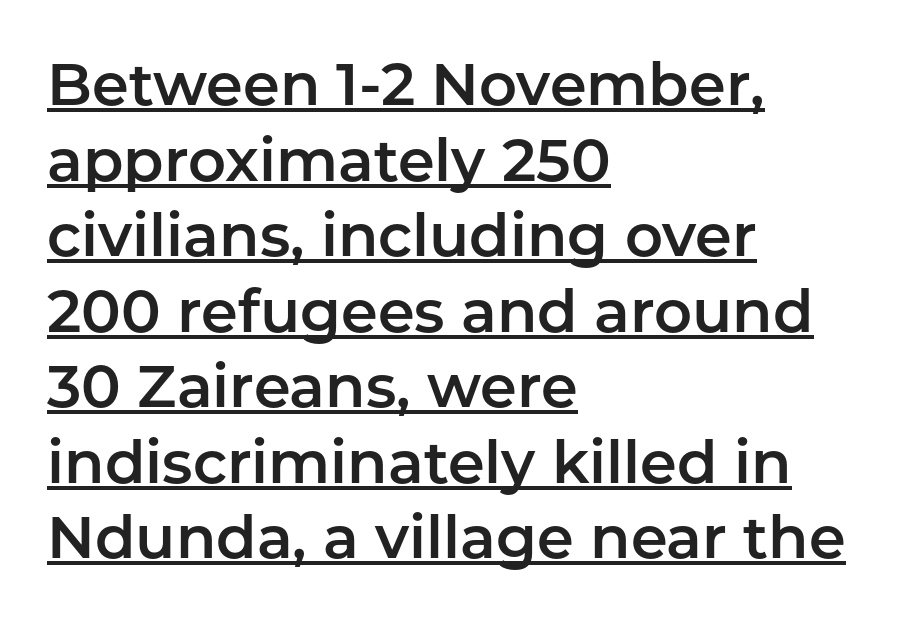
Beneath each row of characters lies a ruled line. Quick note: interline space is typical. Look at the tracking — it's just the regular setting, nothing added. Does the type have serifs? No, each stem ends abruptly. The passage shown is typed in a proportional face where columns would drift. The lettering stays uniformly vertical, giving the passage a roman look.
